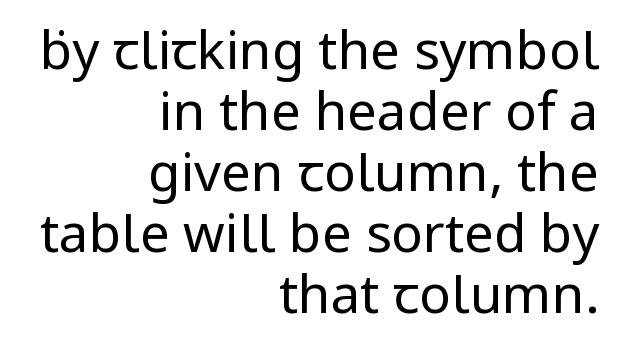
{"serif": "no", "italic": "no", "bold": "no", "weight": "regular", "width": "normal", "stroke_contrast": "low", "x_height": "medium", "monospaced": "no", "underline": "no", "align": "right", "line_spacing": "tight", "line_spacing_ratio": 1.15, "letter_spacing": "normal", "letter_spacing_em": 0.0, "glyph_px": 53}
